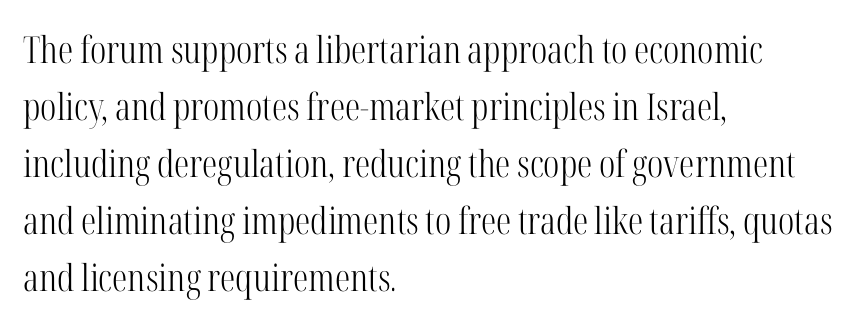
The image shows 37 px light, condensed serif type, upright; set left-aligned, normal line spacing (1.54x), normal letter spacing, not underlined; high stroke contrast and a medium x-height.
